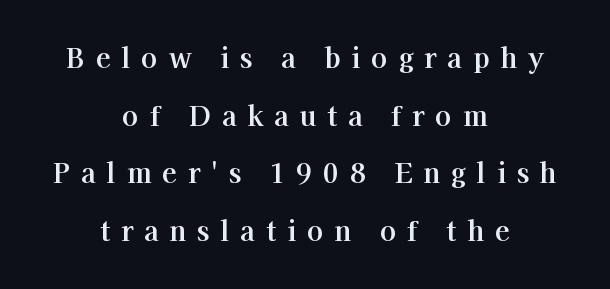
Q: Is the text italic (slanted)? A: No, it is upright.
Q: Is the text underlined? A: No.
Q: How is the paragraph aligned? A: Centered.
Q: Is the spacing between letters normal or unusually wide? A: Unusually wide.
Q: Is the spacing between lines tight, normal or loose? A: Loose.
